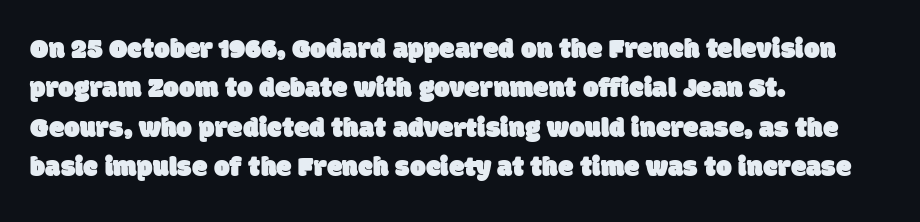
Q: Is the typeface a serif or a sans-serif typeface? A: Sans-serif.
Q: Is the text underlined? A: No.
Q: How is the paragraph aligned? A: Left-aligned.
Q: Is the spacing between letters normal or unusually wide? A: Normal.
Q: Is the spacing between lines tight, normal or loose? A: Normal.
Q: Width (condensed, normal, or wide)? A: Normal.
Q: Stroke contrast? A: Low.
Q: x-height? A: Large.
Q: Monospaced? A: No.
